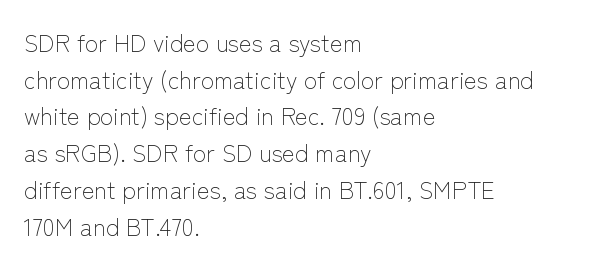
Q: Is the text bold? A: No.
Q: Is the text italic (slanted)? A: No, it is upright.
Q: Is the text underlined? A: No.
Q: How is the paragraph aligned? A: Left-aligned.
Q: Is the spacing between letters normal or unusually wide? A: Normal.
Q: Is the spacing between lines tight, normal or loose? A: Normal.
